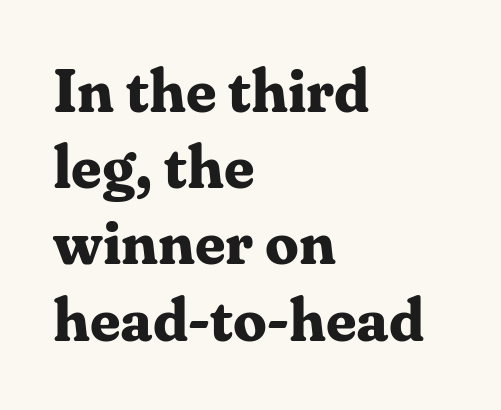
The image shows 60 px bold serif type, upright; set left-aligned, normal line spacing (1.27x), normal letter spacing, not underlined; medium stroke contrast and a medium x-height.
